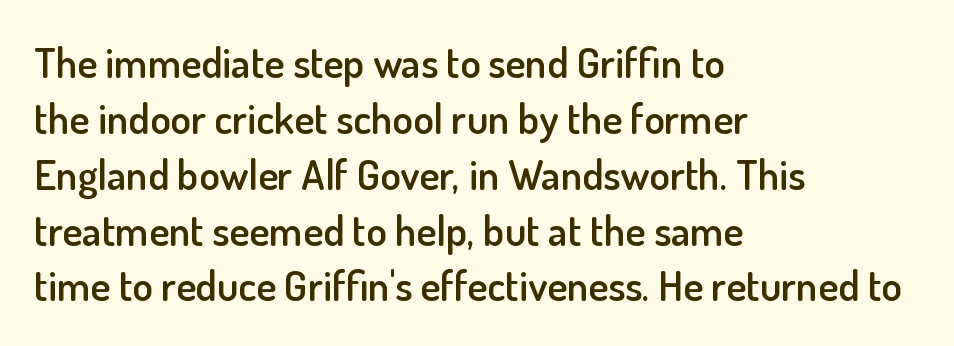
The image shows 42 px semibold sans-serif type, upright; set left-aligned, normal line spacing (1.33x), normal letter spacing, not underlined; low stroke contrast and a small x-height.
